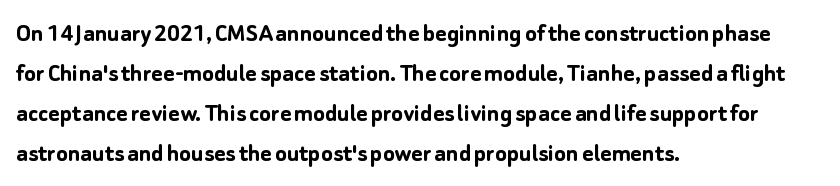
{"italic": "no", "bold": "yes", "underline": "no", "align": "left", "line_spacing": "normal", "line_spacing_ratio": 1.48, "letter_spacing": "normal", "letter_spacing_em": 0.0, "glyph_px": 27}
